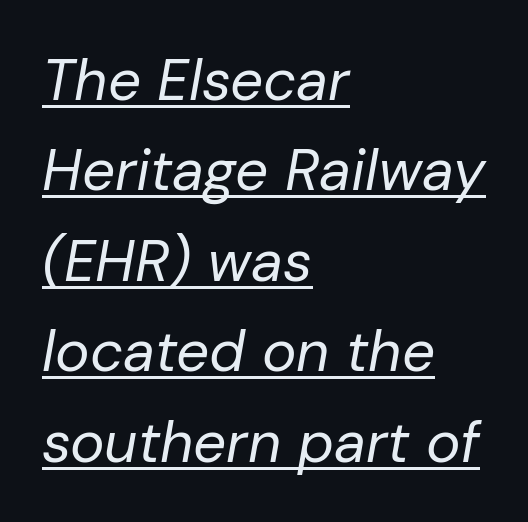
The image shows 58 px regular-weight type, italic (leaning right); set left-aligned, normal line spacing (1.56x), normal letter spacing, underlined; low stroke contrast and a medium x-height.
